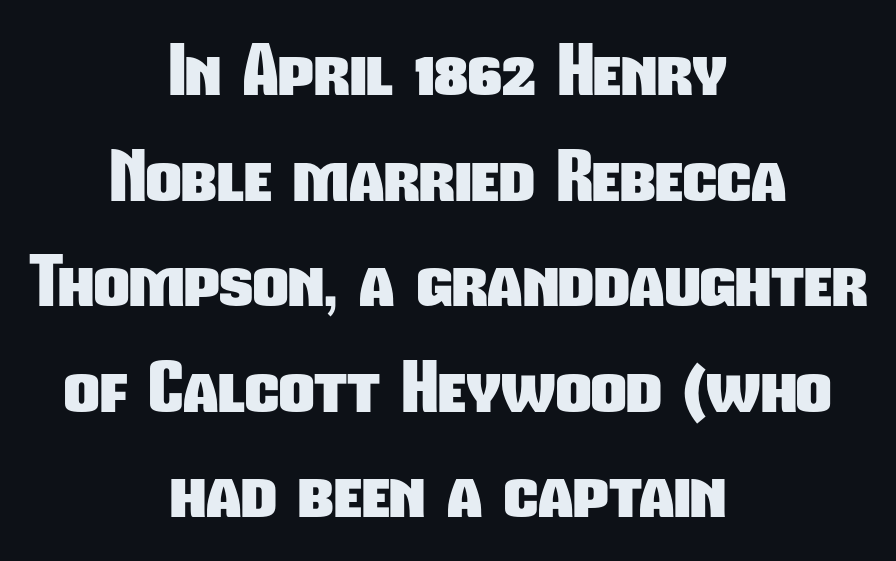
In CSS terms this would be text-align: center. Heavy-handed strokes throughout: this text is bold. Character widths vary here, with narrow letters taking less room than wide ones. This sample uses a sans-serif face.
